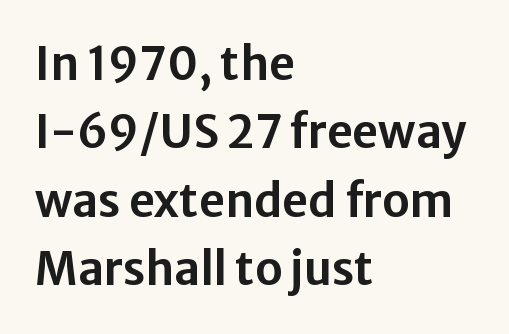
The image shows 45 px sans-serif type, upright; set left-aligned, normal line spacing (1.52x), normal letter spacing, not underlined; low stroke contrast and a medium x-height.
